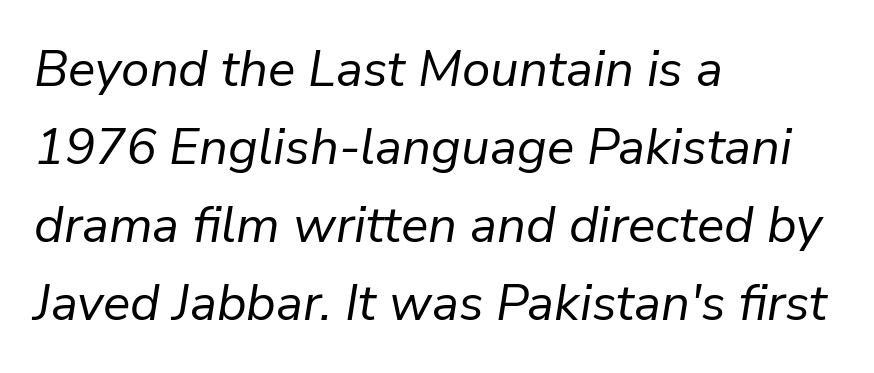
Is the letter spacing exaggerated? No — it looks like the ordinary default. Note the varied advance widths — an 'i' is clearly narrower than an 'm'. Summary of vertical rhythm: regular, with standard interline spacing. The paragraph has a hard left edge and a soft right edge.
